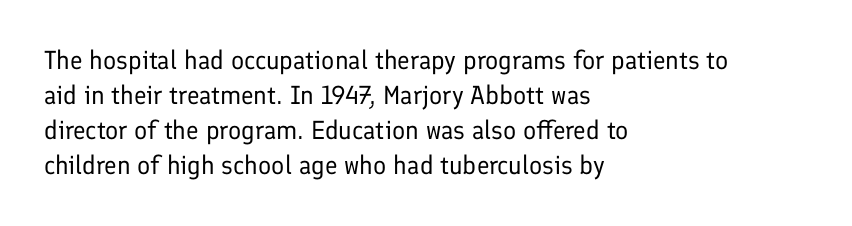
How are the letters spaced? Ordinarily, with no added tracking. Has an underline been added? It has not. Honestly, the row spacing looks completely unremarkable. The font is comparable to plain body text, perhaps lighter. Visually the block forms a straight wall on the left and a jagged coastline on the right.
